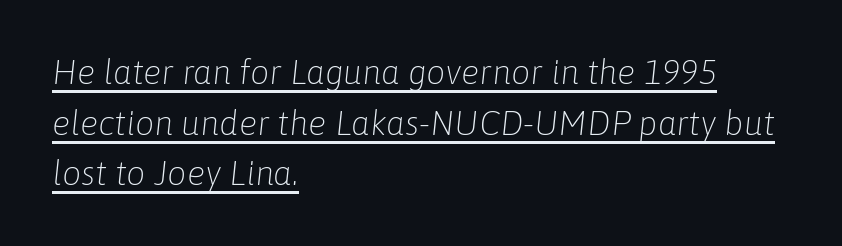
{"italic": "yes", "lean": "right", "slant_degrees": 6, "bold": "no", "weight": "light", "width": "normal", "stroke_contrast": "low", "x_height": "medium", "monospaced": "no", "underline": "yes", "align": "left", "line_spacing": "normal", "line_spacing_ratio": 1.49, "letter_spacing": "normal", "letter_spacing_em": 0.0, "glyph_px": 34}
